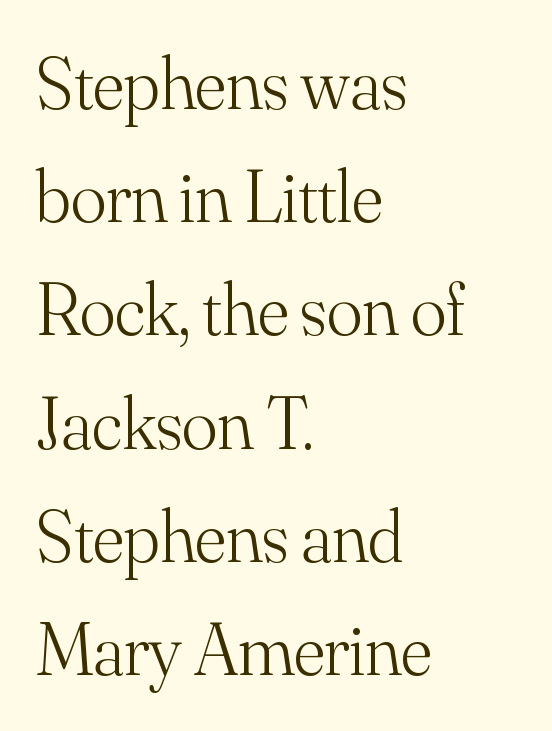
Each stroke keeps to a modest, everyday thickness or less. Here the designer chose a conventional face with non-uniform glyph widths. The glyphs in this specimen are seriffed. Vertical strokes here are truly vertical. Honestly, the row spacing looks completely unremarkable. The gap between lines stays unmarked.
